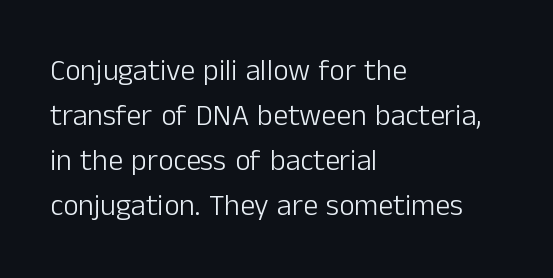
Q: Is the text bold? A: No.
Q: Is the text italic (slanted)? A: No, it is upright.
Q: Is the typeface a serif or a sans-serif typeface? A: Sans-serif.
Q: Is the text underlined? A: No.
Q: How is the paragraph aligned? A: Left-aligned.
Q: Is the spacing between letters normal or unusually wide? A: Normal.
Q: Is the spacing between lines tight, normal or loose? A: Normal.
Q: Width (condensed, normal, or wide)? A: Normal.
Q: Stroke contrast? A: Low.
Q: x-height? A: Medium.
Q: Monospaced? A: No.
